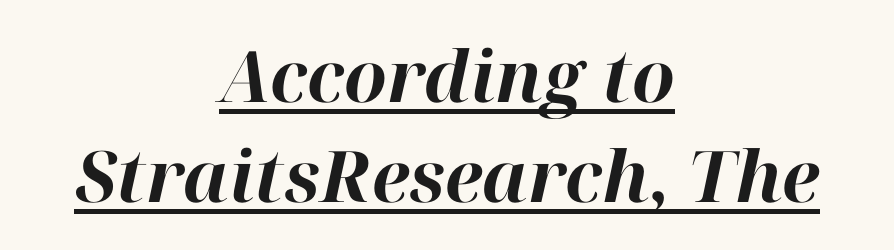
The rendering uses natural spacing where letterforms have individual widths. Nothing unusual about the tracking: characters are spaced as the font intends. The whole block is typeset with a tilt. The line-height multiplier appears to be the usual default.
